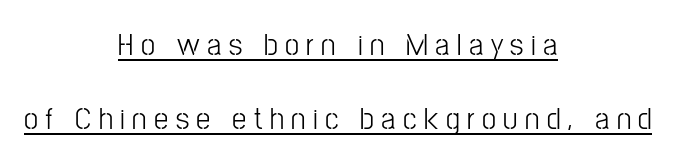
Q: Is the text italic (slanted)? A: No, it is upright.
Q: Is the typeface a serif or a sans-serif typeface? A: Sans-serif.
Q: Is the text underlined? A: Yes.
Q: How is the paragraph aligned? A: Centered.
Q: Is the spacing between letters normal or unusually wide? A: Unusually wide.
Q: Is the spacing between lines tight, normal or loose? A: Loose.
Q: Width (condensed, normal, or wide)? A: Condensed.
Q: Stroke contrast? A: Low.
Q: x-height? A: Medium.
Q: Monospaced? A: No.
